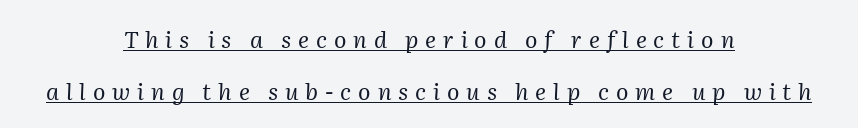
The image shows 23 px text type, italic (leaning right); set centered, loose line spacing (2.25x), unusually wide letter spacing (+0.3 em), underlined.
